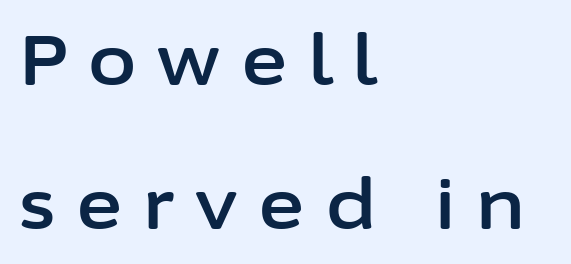
{"serif": "no", "italic": "no", "width": "normal", "stroke_contrast": "low", "x_height": "medium", "monospaced": "no", "underline": "no", "align": "left", "line_spacing": "loose", "line_spacing_ratio": 2.06, "letter_spacing": "wide", "letter_spacing_em": 0.3, "glyph_px": 70}
